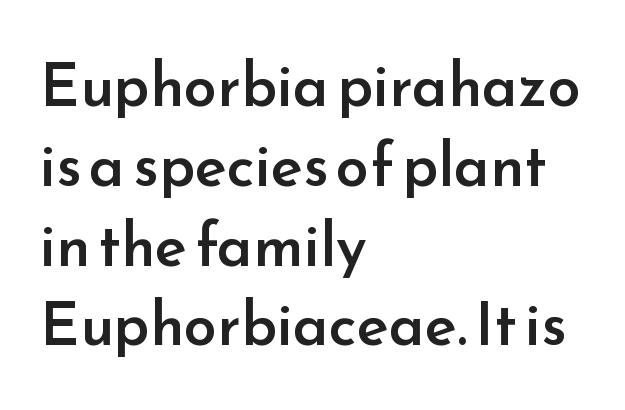
The image shows 60 px semibold sans-serif type, upright; set left-aligned, normal line spacing (1.33x), normal letter spacing, not underlined; low stroke contrast and a small x-height.
